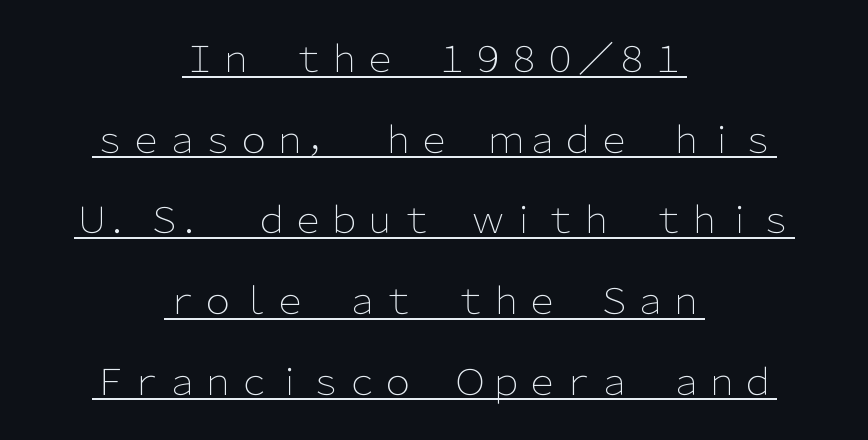
Q: Is the text bold? A: No.
Q: Is the text italic (slanted)? A: No, it is upright.
Q: Is the typeface a serif or a sans-serif typeface? A: Sans-serif.
Q: Is the text underlined? A: Yes.
Q: How is the paragraph aligned? A: Centered.
Q: Is the spacing between letters normal or unusually wide? A: Normal.
Q: Is the spacing between lines tight, normal or loose? A: Loose.
Q: Width (condensed, normal, or wide)? A: Normal.
Q: Stroke contrast? A: Low.
Q: x-height? A: Medium.
Q: Monospaced? A: No.
